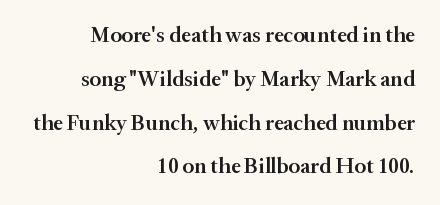
Whoever set this chose breathing room over compactness in the vertical rhythm. Does the weight exceed regular? Yes, but only to semibold. The letters stand upright; this is a roman face. Just letters on the line, the space beneath them empty. The letters sit at their default tracking, neither squeezed nor spread. One-word summary of the alignment: right.
